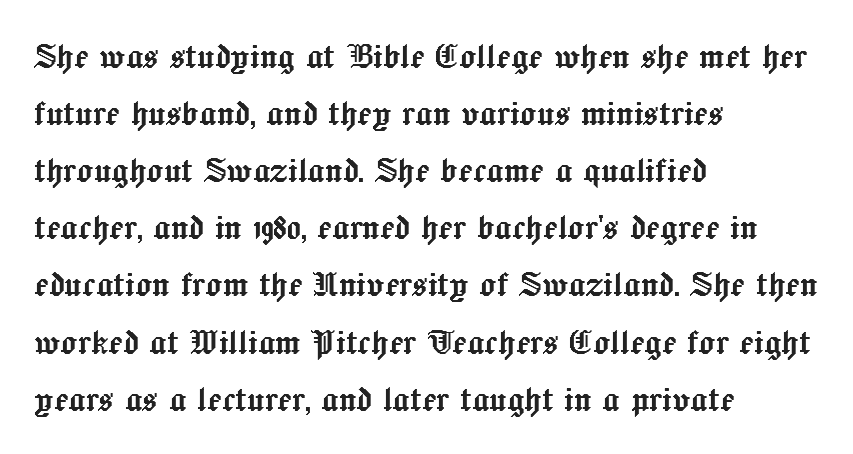
{"italic": "no", "width": "normal", "x_height": "medium", "monospaced": "no", "underline": "no", "align": "left", "line_spacing": "normal", "line_spacing_ratio": 1.36, "letter_spacing": "normal", "letter_spacing_em": 0.0, "glyph_px": 42}
